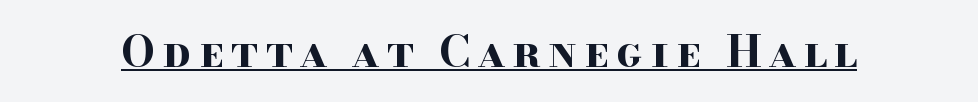
Look at the stroke-to-counter ratio: heavy, a bold. Rendered with straight, roman letterforms. Character widths vary here, with narrow letters taking less room than wide ones. A baseline rule has been typeset under these characters. Note: serifs present on the glyphs.
